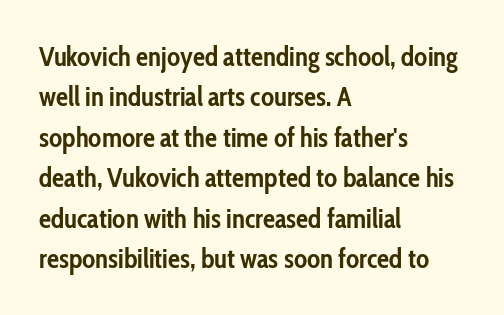
{"italic": "no", "bold": "yes", "underline": "no", "align": "left", "line_spacing": "normal", "line_spacing_ratio": 1.5, "letter_spacing": "normal", "letter_spacing_em": 0.0, "glyph_px": 27}
